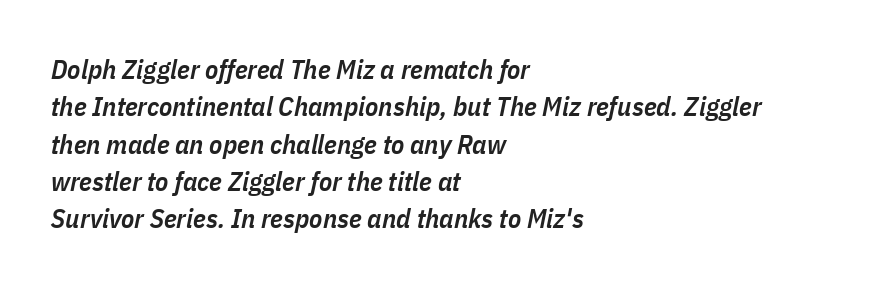
Q: Is the text bold? A: Semi-bold.
Q: Is the text italic (slanted)? A: Yes, it leans right by about 11 degrees.
Q: Is the text underlined? A: No.
Q: How is the paragraph aligned? A: Left-aligned.
Q: Is the spacing between letters normal or unusually wide? A: Normal.
Q: Is the spacing between lines tight, normal or loose? A: Normal.
